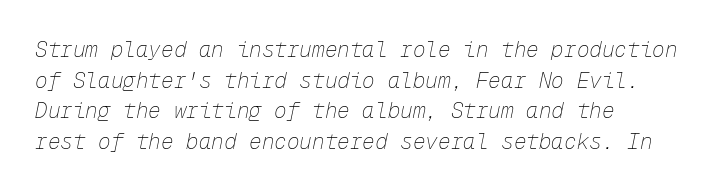
The letters sit at their default tracking, neither squeezed nor spread. All the whitespace from short lines collects on the right. The strokes are not fattened; the text isn't bold. Descender tails drop into unmarked territory. Compared with typical paragraphs, the rows here are spaced about the same. The whole block is typeset with a tilt.
